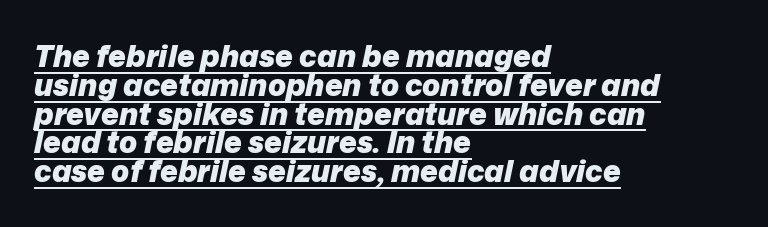
Q: Is the text bold? A: Yes.
Q: Is the text italic (slanted)? A: Yes, it leans right by about 12 degrees.
Q: Is the text underlined? A: Yes.
Q: How is the paragraph aligned? A: Left-aligned.
Q: Is the spacing between letters normal or unusually wide? A: Normal.
Q: Is the spacing between lines tight, normal or loose? A: Tight.
Q: Width (condensed, normal, or wide)? A: Normal.
Q: Stroke contrast? A: Low.
Q: x-height? A: Medium.
Q: Monospaced? A: No.
